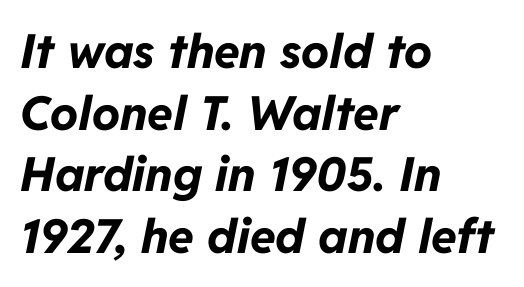
The designer left line spacing at the default. Plain, unruled lines of type. Compared with a centered layout, this one pins lines to the left instead. Tracking here is standard; glyphs follow each other at the usual distance.
